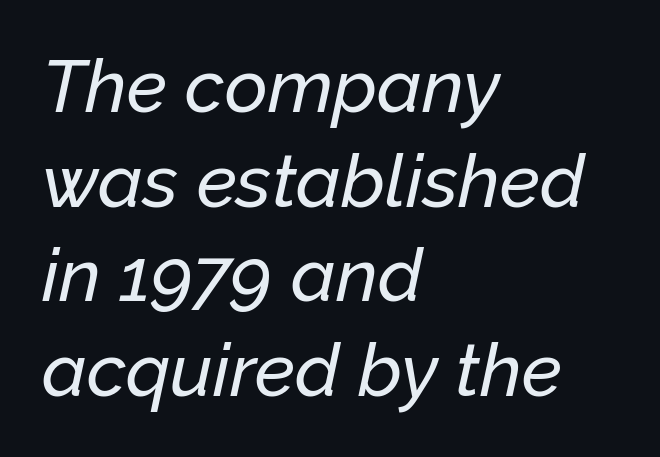
Q: Is the text italic (slanted)? A: Yes, it leans right by about 12 degrees.
Q: Is the text underlined? A: No.
Q: How is the paragraph aligned? A: Left-aligned.
Q: Is the spacing between letters normal or unusually wide? A: Normal.
Q: Is the spacing between lines tight, normal or loose? A: Normal.
Q: Width (condensed, normal, or wide)? A: Normal.
Q: Stroke contrast? A: Low.
Q: x-height? A: Medium.
Q: Monospaced? A: No.
